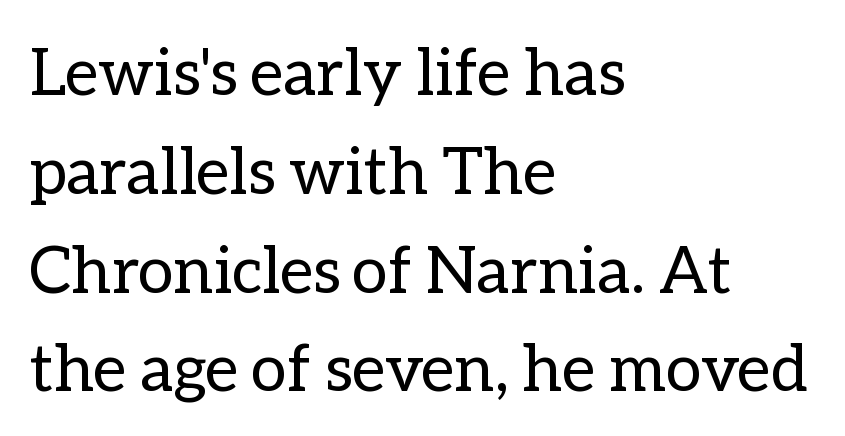
Q: Is the text bold? A: No.
Q: Is the text italic (slanted)? A: No, it is upright.
Q: Is the text underlined? A: No.
Q: How is the paragraph aligned? A: Left-aligned.
Q: Is the spacing between letters normal or unusually wide? A: Normal.
Q: Is the spacing between lines tight, normal or loose? A: Normal.
Q: Width (condensed, normal, or wide)? A: Normal.
Q: Stroke contrast? A: Low.
Q: x-height? A: Medium.
Q: Monospaced? A: No.
